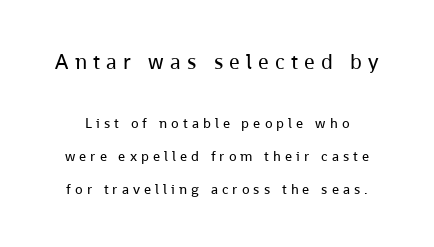
The image shows 21 px text type, upright; set loose line spacing (2.35x), unusually wide letter spacing (+0.29 em), not underlined; the first (top) block is 1.5x larger.
